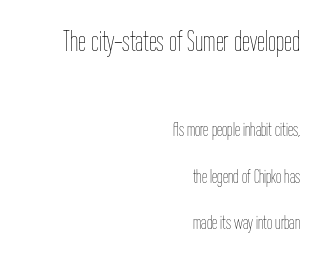
The passage is arranged like a letterhead date or caption credit — flush right. What stands out about the letter spacing? Nothing — it is the standard amount. Check the space under the baseline: it is left empty. The designer gave the opening block more size than the closing block. The letters advance in unequal steps, a hallmark of proportional type.
